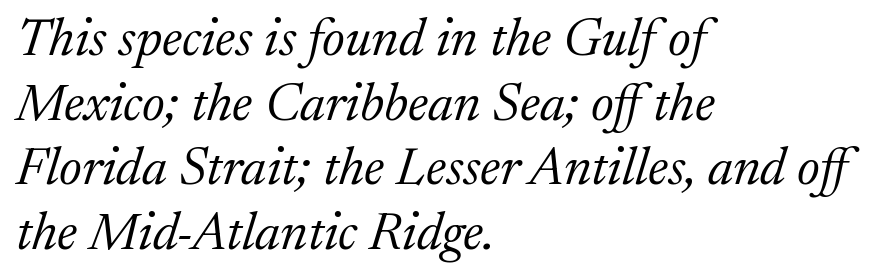
The image shows 53 px light serif type, italic (leaning right); set left-aligned, line spacing 1.22x, normal letter spacing, not underlined; medium stroke contrast and a medium x-height.
